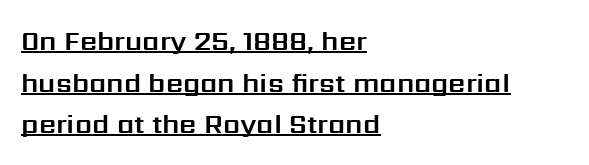
The image shows 27 px text type, upright; set left-aligned, normal line spacing (1.54x), normal letter spacing, underlined.
